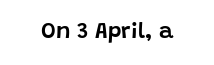
Tall strokes in this sample are plumb rather than angled. Short note: letters normally spaced. Lines of text with bare space underneath.
